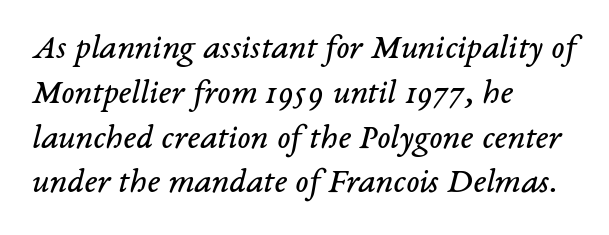
Q: Is the text bold? A: No.
Q: Is the text italic (slanted)? A: Yes, it leans right by about 14 degrees.
Q: Is the typeface a serif or a sans-serif typeface? A: Serif.
Q: Is the text underlined? A: No.
Q: How is the paragraph aligned? A: Left-aligned.
Q: Is the spacing between letters normal or unusually wide? A: Normal.
Q: Is the spacing between lines tight, normal or loose? A: Normal.
Q: Width (condensed, normal, or wide)? A: Normal.
Q: Stroke contrast? A: Low.
Q: x-height? A: Medium.
Q: Monospaced? A: No.
